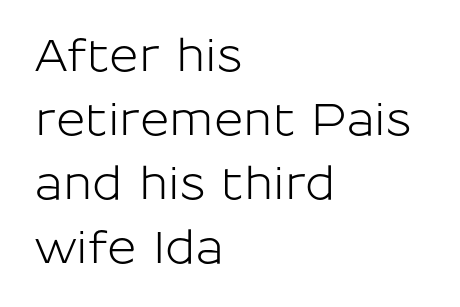
The image shows 45 px sans-serif type, upright; set left-aligned, normal line spacing (1.42x), normal letter spacing, not underlined; low stroke contrast and a medium x-height.
